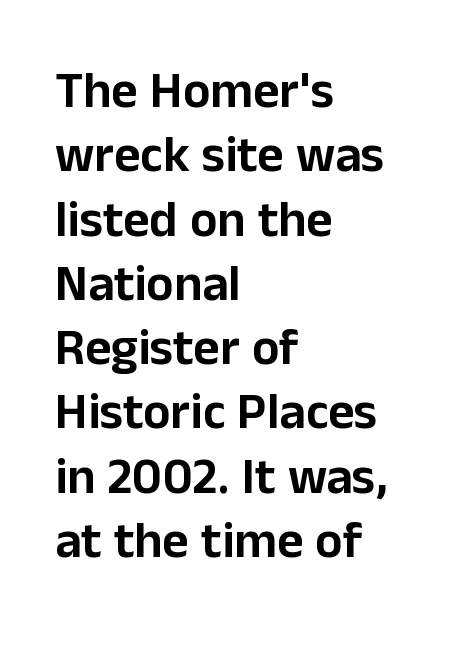
{"serif": "no", "italic": "no", "width": "normal", "stroke_contrast": "low", "x_height": "medium", "monospaced": "no", "underline": "no", "align": "left", "line_spacing": "normal", "line_spacing_ratio": 1.26, "letter_spacing": "normal", "letter_spacing_em": 0.0, "glyph_px": 51}
